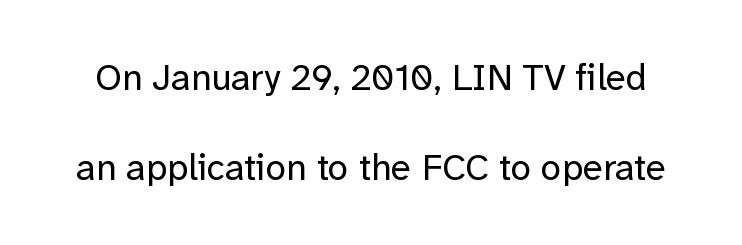
{"serif": "no", "italic": "no", "bold": "no", "weight": "regular", "width": "normal", "stroke_contrast": "low", "x_height": "medium", "monospaced": "no", "underline": "no", "line_spacing": "loose", "line_spacing_ratio": 2.42, "letter_spacing": "normal", "letter_spacing_em": 0.0, "glyph_px": 37}
